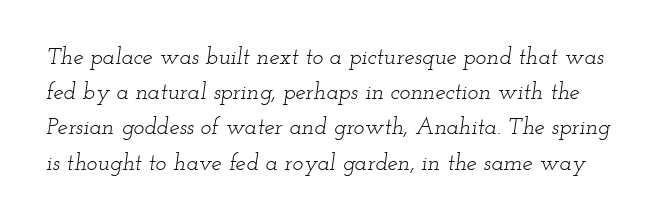
Q: Is the text bold? A: No.
Q: Is the text italic (slanted)? A: Yes, it leans right by about 12 degrees.
Q: Is the text underlined? A: No.
Q: Is the spacing between letters normal or unusually wide? A: Normal.
Q: Is the spacing between lines tight, normal or loose? A: Normal.
